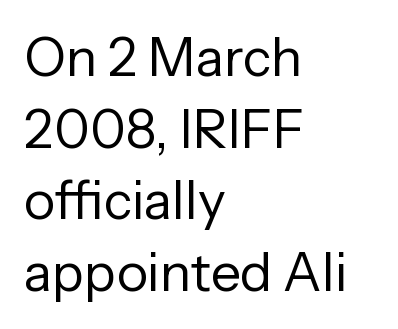
{"serif": "no", "italic": "no", "bold": "no", "weight": "regular", "width": "normal", "stroke_contrast": "low", "x_height": "medium", "monospaced": "no", "underline": "no", "align": "left", "line_spacing": "normal", "line_spacing_ratio": 1.35, "letter_spacing": "normal", "letter_spacing_em": 0.0, "glyph_px": 53}
